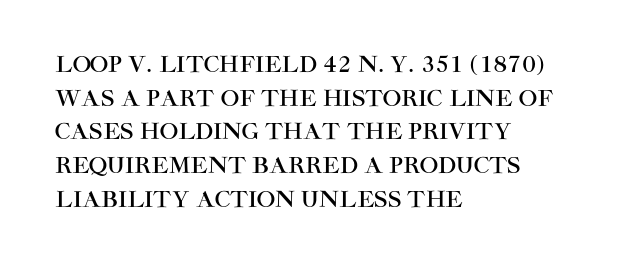
{"italic": "no", "underline": "no", "align": "left", "line_spacing": "normal", "line_spacing_ratio": 1.53, "letter_spacing": "normal", "letter_spacing_em": 0.0, "glyph_px": 22}
